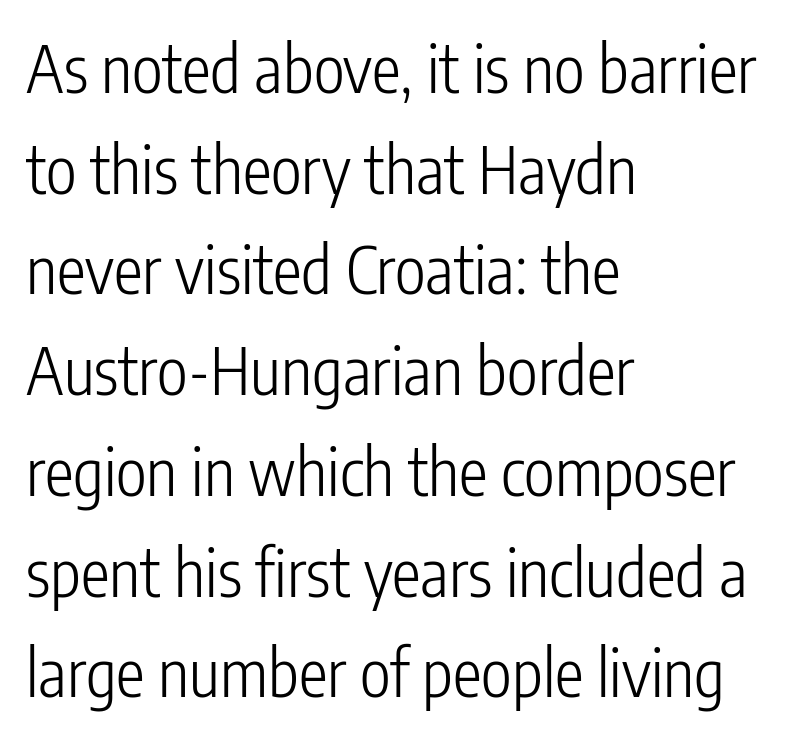
The image shows 65 px light, condensed sans-serif type, upright; set left-aligned, normal line spacing (1.55x), normal letter spacing, not underlined; low stroke contrast and a medium x-height.
